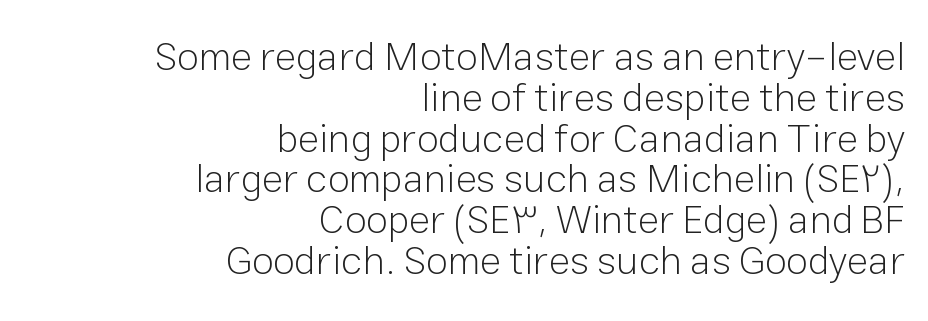
Q: Is the text bold? A: No.
Q: Is the text italic (slanted)? A: No, it is upright.
Q: Is the typeface a serif or a sans-serif typeface? A: Sans-serif.
Q: Is the text underlined? A: No.
Q: How is the paragraph aligned? A: Right-aligned.
Q: Is the spacing between letters normal or unusually wide? A: Normal.
Q: Is the spacing between lines tight, normal or loose? A: Tight.
Q: Width (condensed, normal, or wide)? A: Normal.
Q: Stroke contrast? A: Low.
Q: x-height? A: Medium.
Q: Monospaced? A: No.
